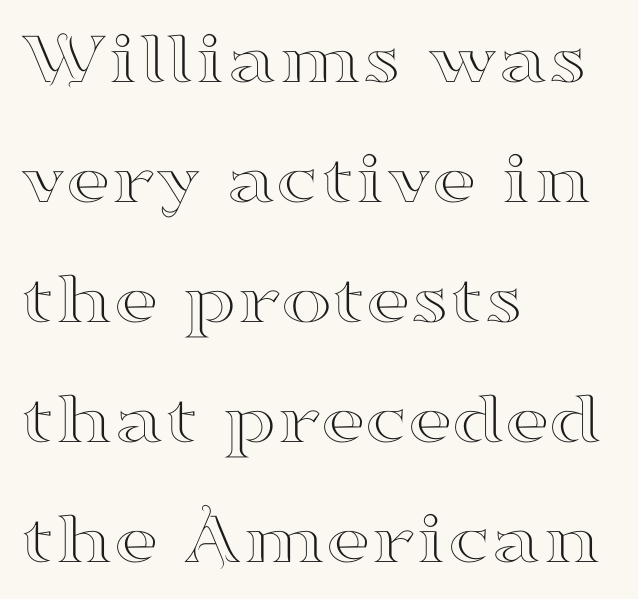
The space directly below the letters is spotless. Here the designer chose a conventional face with non-uniform glyph widths. It's the straight-up-and-down kind of type. Line spacing here is normal.
